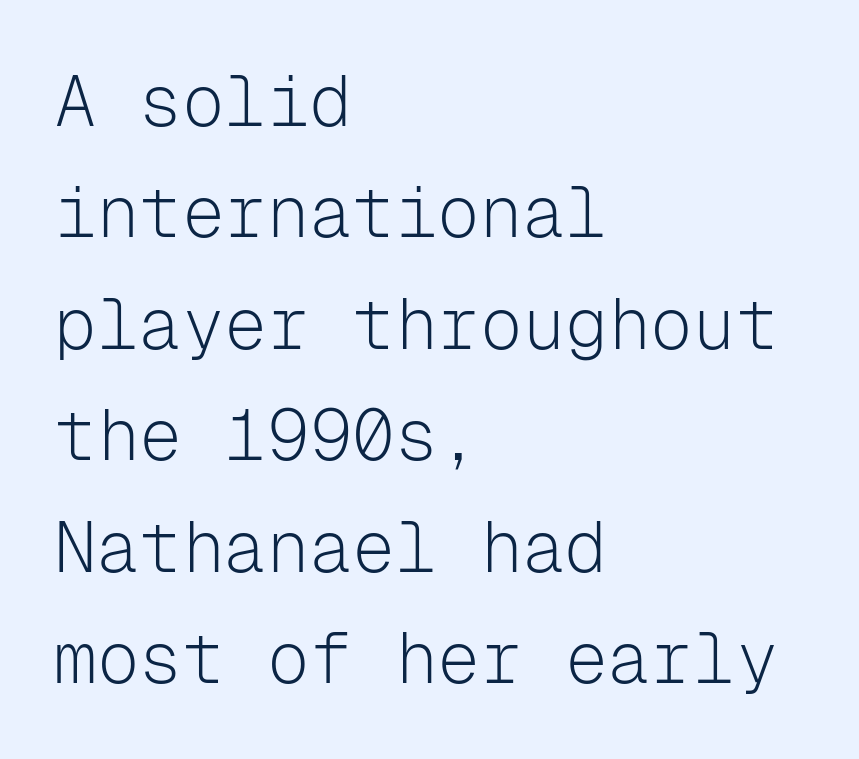
Q: Is the text bold? A: No.
Q: Is the text italic (slanted)? A: No, it is upright.
Q: Is the typeface a serif or a sans-serif typeface? A: Sans-serif.
Q: Is the text underlined? A: No.
Q: How is the paragraph aligned? A: Left-aligned.
Q: Is the spacing between letters normal or unusually wide? A: Normal.
Q: Is the spacing between lines tight, normal or loose? A: Normal.
Q: Width (condensed, normal, or wide)? A: Normal.
Q: Stroke contrast? A: Low.
Q: x-height? A: Medium.
Q: Monospaced? A: Yes.
